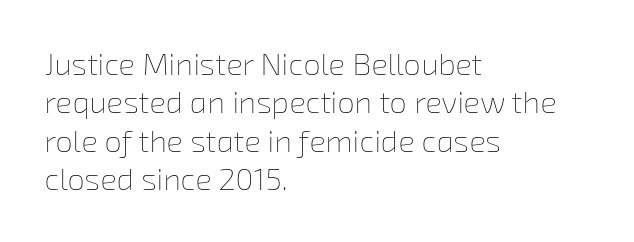
The image shows 31 px thin type; set left-aligned, line spacing 1.24x, normal letter spacing, not underlined; low stroke contrast and a medium x-height.
